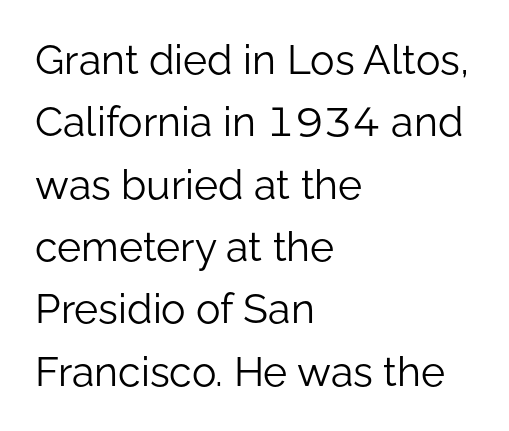
The letters stand upright; this is a roman face. Tracking value appears to be zero — textbook default spacing. How would I describe the line gaps? Plain and ordinary. Classification — sans serif. Nobody drew a line under any word here. Do the characters align in a grid? No, the font is proportional.
